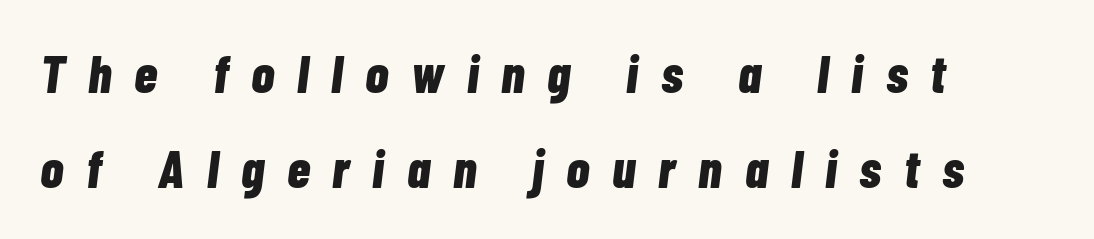
This is heavy type, rendered in bold. Is this a fixed-width face? No — the glyphs have proportional, varying widths. The glyphs look as if they've been sheared to an angle. The area under the type is left untouched. Line starts are locked; line ends wander. The tracking jumps out immediately: characters are airy and widely separated.
